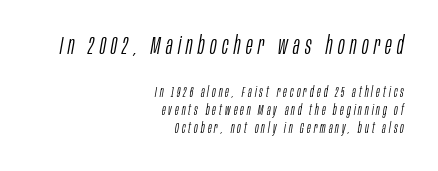
Quick note: underline off. Words appear elongated and porous because spacing is wide. Rendered with sloped, italic letterforms. Horizontal bands of white between lines are of average thickness. Caption: upper text group enlarged, lower text group reduced. A flush-right, rag-left setting is used for this passage.
